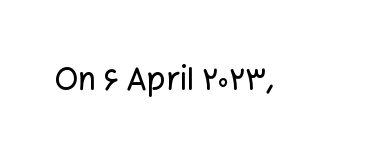
{"serif": "no", "italic": "no", "width": "normal", "stroke_contrast": "low", "x_height": "medium", "monospaced": "no", "underline": "no", "letter_spacing": "normal", "letter_spacing_em": 0.0, "glyph_px": 31}
